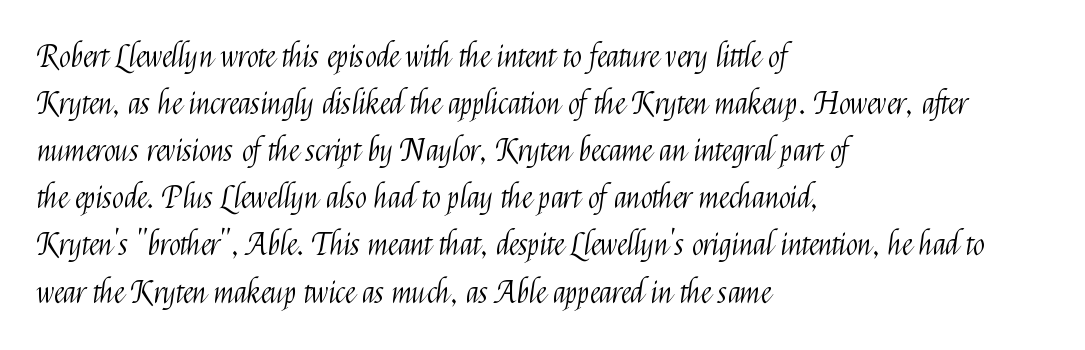
Q: Is the text bold? A: No.
Q: Is the text italic (slanted)? A: Yes.
Q: Is the typeface a serif or a sans-serif typeface? A: Sans-serif.
Q: Is the text underlined? A: No.
Q: How is the paragraph aligned? A: Left-aligned.
Q: Is the spacing between letters normal or unusually wide? A: Normal.
Q: Is the spacing between lines tight, normal or loose? A: Normal.
Q: Width (condensed, normal, or wide)? A: Condensed.
Q: Stroke contrast? A: Medium.
Q: x-height? A: Medium.
Q: Monospaced? A: No.
